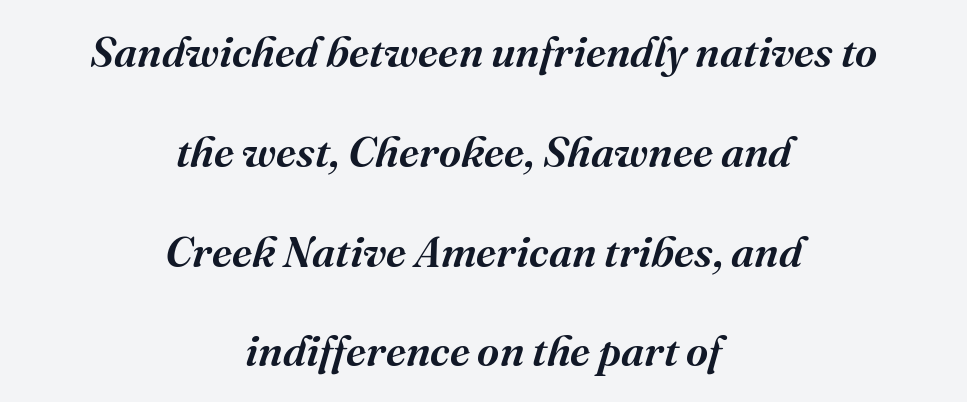
{"serif": "yes", "italic": "yes", "lean": "right", "slant_degrees": 16, "bold": "semi", "weight": "semibold", "width": "normal", "stroke_contrast": "medium", "x_height": "medium", "monospaced": "no", "underline": "no", "align": "center", "line_spacing": "loose", "line_spacing_ratio": 2.32, "letter_spacing": "normal", "letter_spacing_em": 0.0, "glyph_px": 43}
